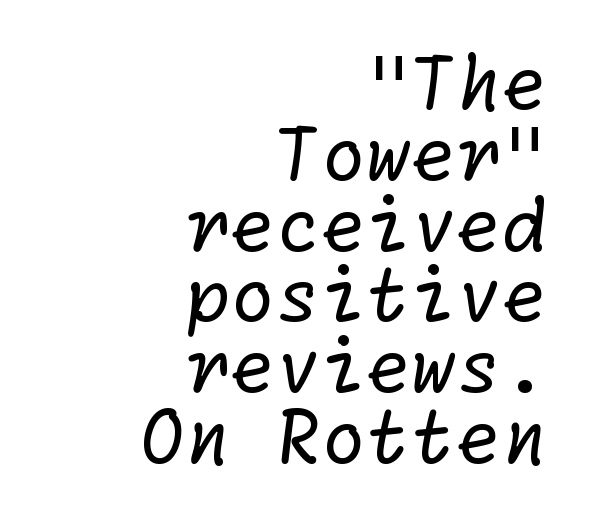
The image shows 73 px regular-weight sans-serif type; set right-aligned, tight line spacing (0.97x), normal letter spacing, not underlined; low stroke contrast and a medium x-height.
